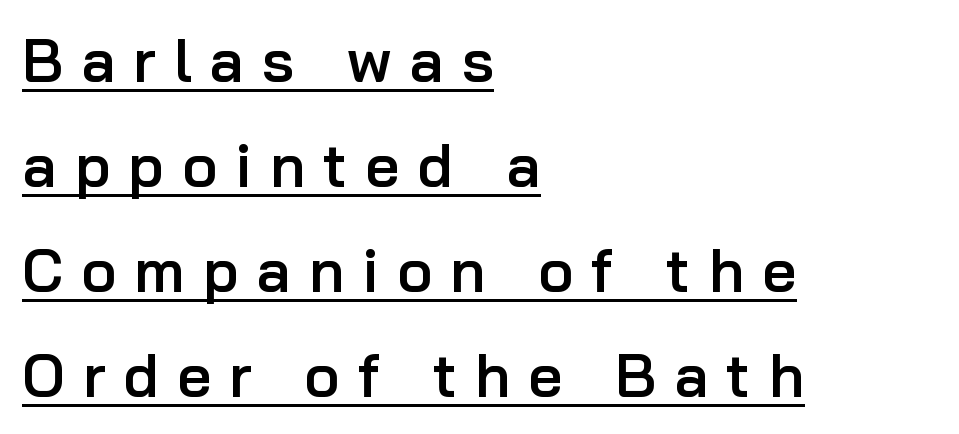
{"serif": "no", "italic": "no", "bold": "semi", "weight": "semibold", "width": "normal", "stroke_contrast": "low", "x_height": "medium", "monospaced": "no", "underline": "yes", "align": "left", "line_spacing_ratio": 1.75, "letter_spacing": "wide", "letter_spacing_em": 0.3, "glyph_px": 60}
